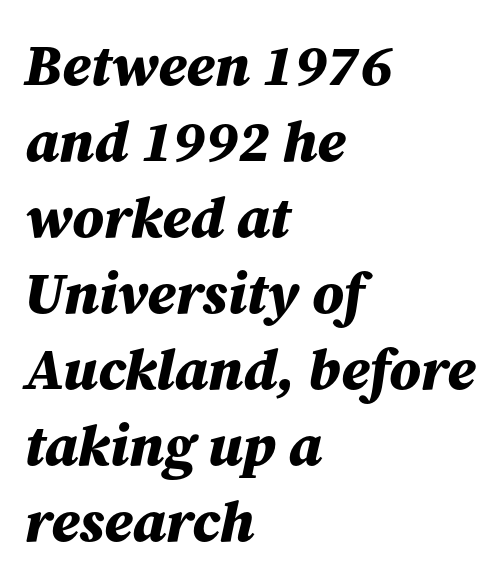
The paragraph shown leans on its left margin. The letters sit at their default tracking, neither squeezed nor spread. Plain, unruled lines of type. A typesetter would call this leading conventional body-copy spacing. Note the varied advance widths — an 'i' is clearly narrower than an 'm'.
